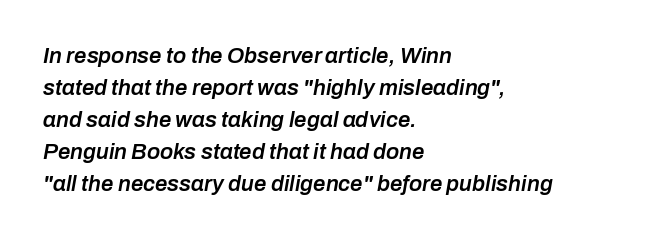
{"italic": "yes", "lean": "right", "slant_degrees": 10, "bold": "semi", "underline": "no", "align": "left", "line_spacing": "normal", "line_spacing_ratio": 1.45, "letter_spacing": "normal", "letter_spacing_em": 0.0, "glyph_px": 22}
